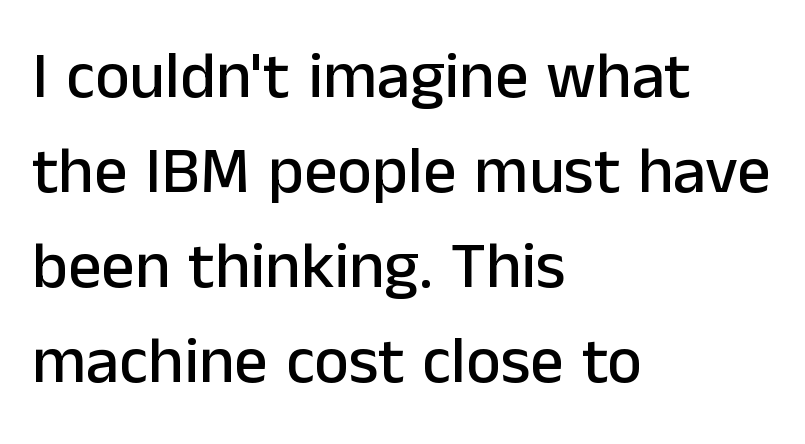
Q: Is the text italic (slanted)? A: No, it is upright.
Q: Is the typeface a serif or a sans-serif typeface? A: Sans-serif.
Q: Is the text underlined? A: No.
Q: How is the paragraph aligned? A: Left-aligned.
Q: Is the spacing between letters normal or unusually wide? A: Normal.
Q: Is the spacing between lines tight, normal or loose? A: Normal.
Q: Width (condensed, normal, or wide)? A: Normal.
Q: Stroke contrast? A: Low.
Q: x-height? A: Medium.
Q: Monospaced? A: No.
